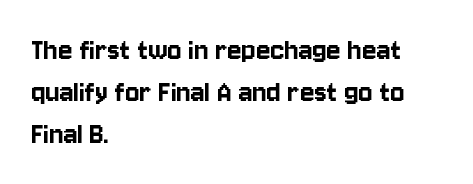
The image shows 33 px condensed sans-serif type, upright; set left-aligned, normal line spacing (1.27x), normal letter spacing, not underlined; low stroke contrast and a large x-height.
